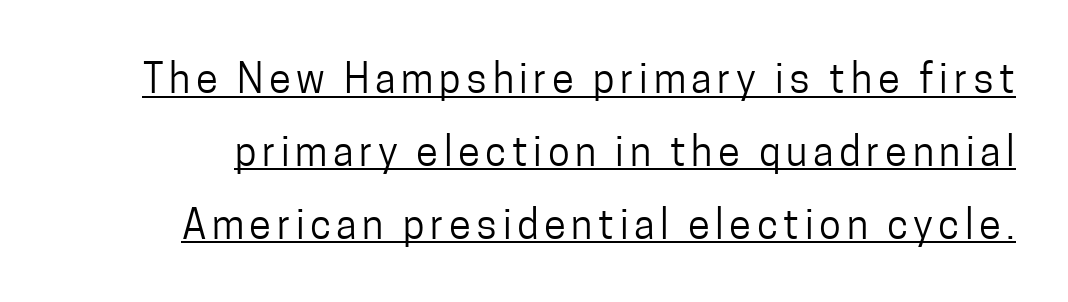
The image shows 40 px regular-weight, condensed sans-serif type, upright; set line spacing 1.82x, underlined; low stroke contrast and a medium x-height.
